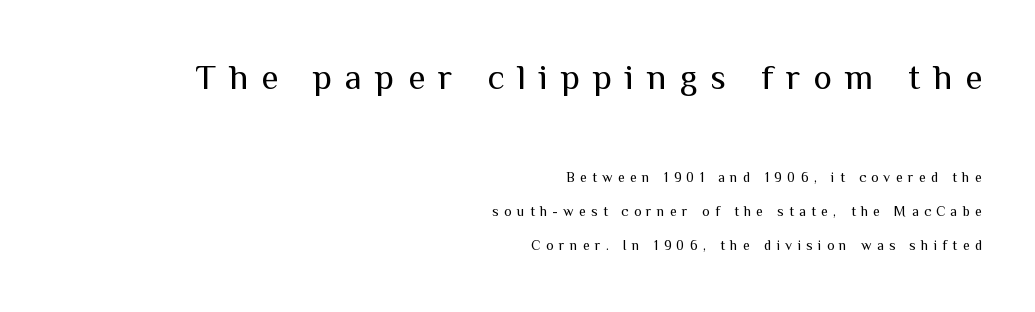
The image shows 35 px regular-weight sans-serif type, upright; set right-aligned, loose line spacing (2.45x), unusually wide letter spacing (+0.38 em), not underlined; the first (top) block is 2.5x larger; medium stroke contrast and a medium x-height.
